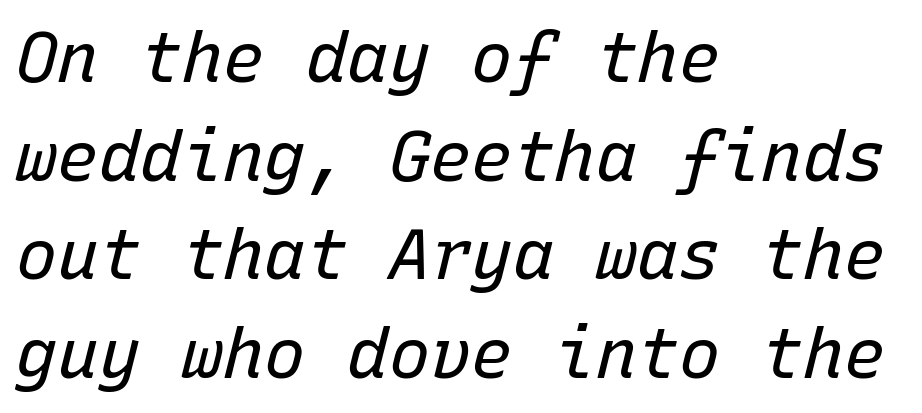
Style check: oblique. Each word holds together tightly as a unit, with standard inter-letter gaps. Stems here are at most as thick as an everyday book face. The passage shown stacks its lines at a standard gap. Visually the block forms a straight wall on the left and a jagged coastline on the right.
